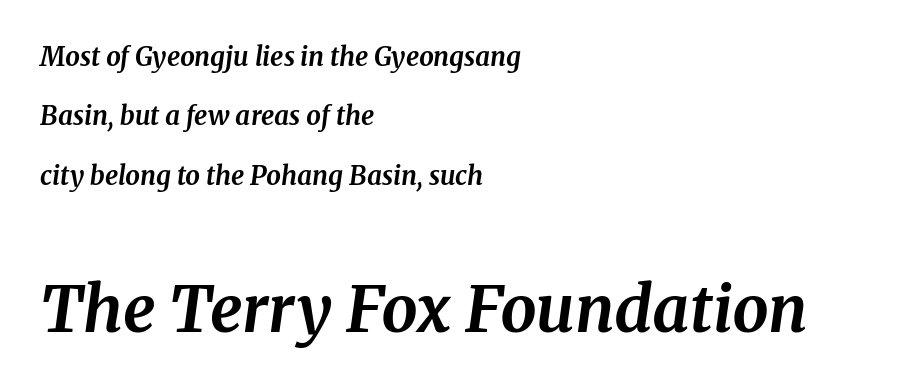
The compositor pushed each line to the left boundary. A typesetter would mark this as italic. These lines carry a lot of weight — the face is fully bold. The letterforms sit shoulder to shoulder at normal distance. These lines are rendered in a variable-pitch font. What kind of face is this? One with serifs.
